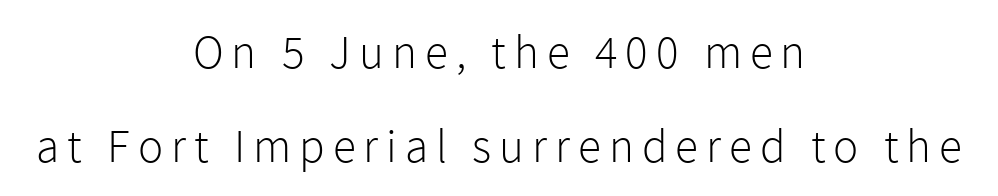
{"serif": "no", "italic": "no", "bold": "no", "weight": "light", "width": "normal", "x_height": "medium", "monospaced": "no", "underline": "no", "align": "center", "line_spacing": "loose", "line_spacing_ratio": 2.0, "glyph_px": 47}
